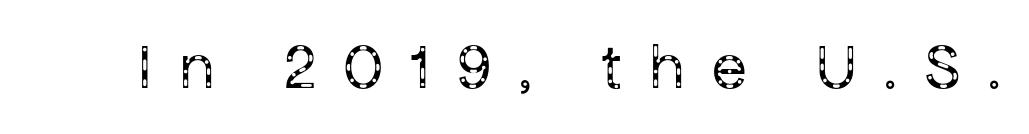
The image shows 64 px regular-weight sans-serif type, upright; set unusually wide letter spacing (+0.43 em), not underlined; low stroke contrast and a medium x-height.
